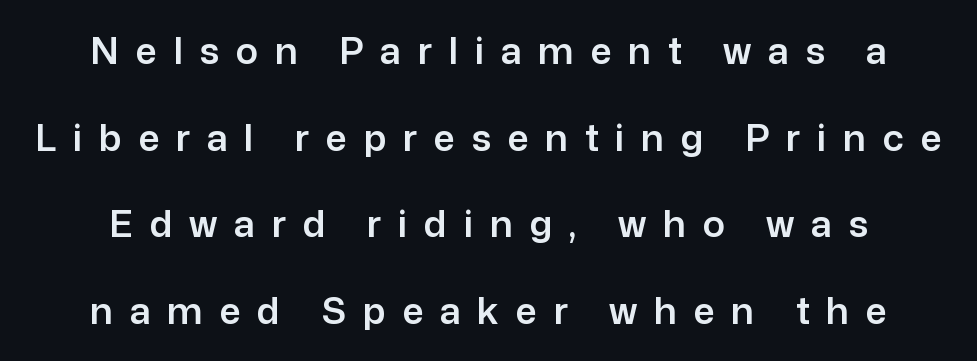
The image shows 37 px sans-serif type, upright; set loose line spacing (2.34x), unusually wide letter spacing (+0.45 em), not underlined; low stroke contrast and a medium x-height.
